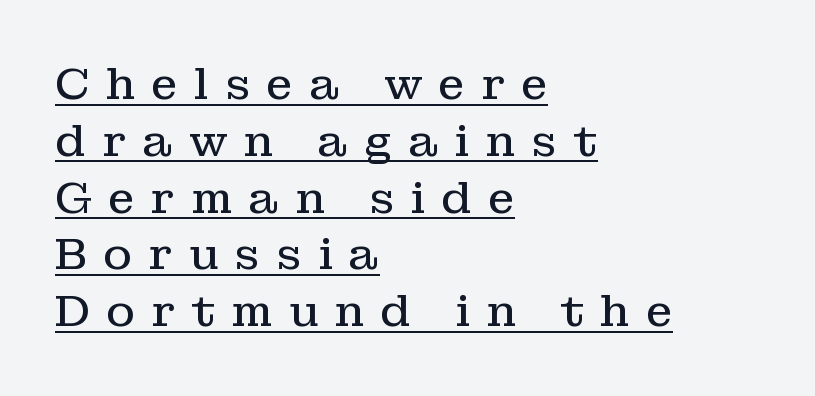
Q: Is the text bold? A: No.
Q: Is the text italic (slanted)? A: No, it is upright.
Q: Is the typeface a serif or a sans-serif typeface? A: Serif.
Q: Is the text underlined? A: Yes.
Q: How is the paragraph aligned? A: Left-aligned.
Q: Is the spacing between letters normal or unusually wide? A: Unusually wide.
Q: Is the spacing between lines tight, normal or loose? A: Normal.
Q: Width (condensed, normal, or wide)? A: Normal.
Q: Stroke contrast? A: Low.
Q: x-height? A: Medium.
Q: Monospaced? A: No.
